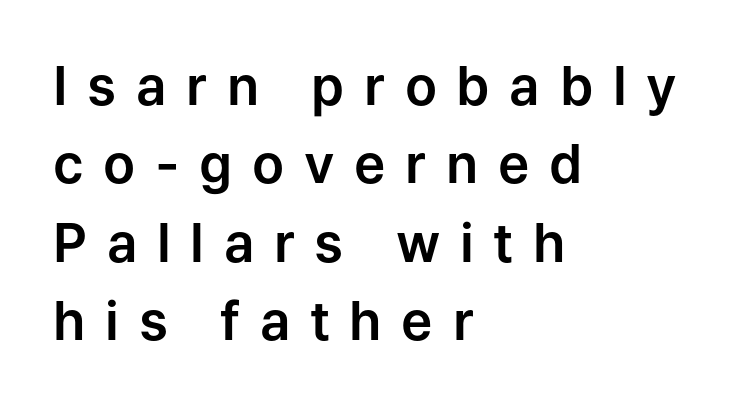
Q: Is the text italic (slanted)? A: No, it is upright.
Q: Is the typeface a serif or a sans-serif typeface? A: Sans-serif.
Q: Is the text underlined? A: No.
Q: How is the paragraph aligned? A: Left-aligned.
Q: Is the spacing between letters normal or unusually wide? A: Unusually wide.
Q: Is the spacing between lines tight, normal or loose? A: Normal.
Q: Width (condensed, normal, or wide)? A: Normal.
Q: Stroke contrast? A: Low.
Q: x-height? A: Medium.
Q: Monospaced? A: No.
